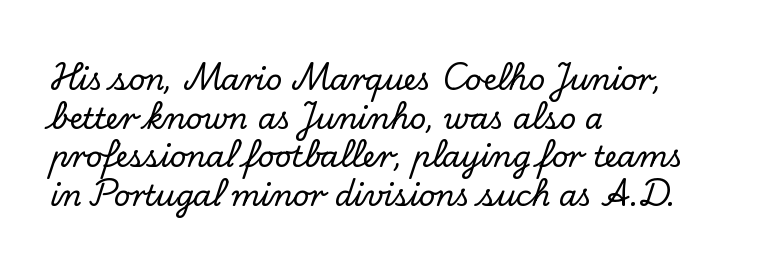
The space directly below the letters is spotless. Students, observe: this is what conventionally led text looks like. This sample is left-justified, so line endings fall wherever the words run out. Words appear dense and cohesive because spacing is normal. The face used here is seriffed, in the tradition of book romans.
